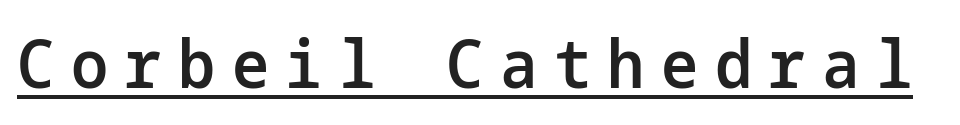
Q: Is the text bold? A: Semi-bold.
Q: Is the text italic (slanted)? A: No, it is upright.
Q: Is the typeface a serif or a sans-serif typeface? A: Sans-serif.
Q: Is the text underlined? A: Yes.
Q: Is the spacing between letters normal or unusually wide? A: Unusually wide.
Q: Width (condensed, normal, or wide)? A: Normal.
Q: Stroke contrast? A: Low.
Q: x-height? A: Medium.
